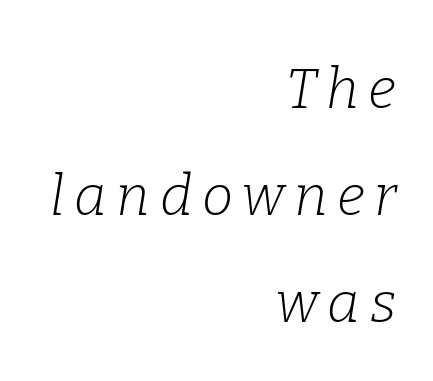
The image shows 56 px light serif type, italic (leaning right); set right-aligned, loose line spacing (1.91x), not underlined; low stroke contrast and a medium x-height.
